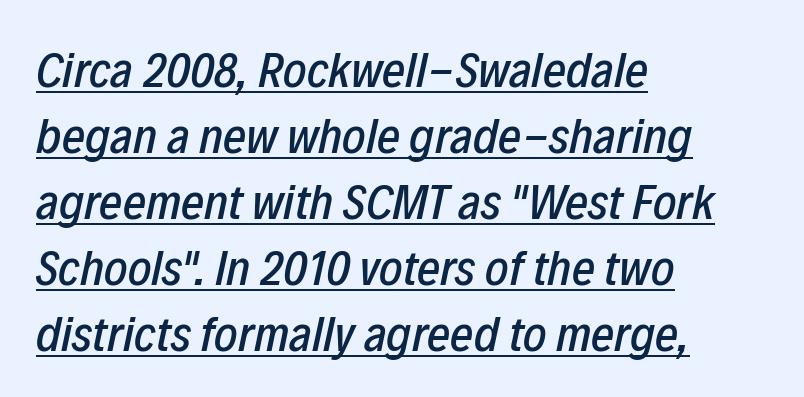
Q: Is the text italic (slanted)? A: Yes, it leans right by about 12 degrees.
Q: Is the text underlined? A: Yes.
Q: How is the paragraph aligned? A: Left-aligned.
Q: Is the spacing between letters normal or unusually wide? A: Normal.
Q: Is the spacing between lines tight, normal or loose? A: Normal.
Q: Width (condensed, normal, or wide)? A: Condensed.
Q: Stroke contrast? A: Low.
Q: x-height? A: Medium.
Q: Monospaced? A: No.
